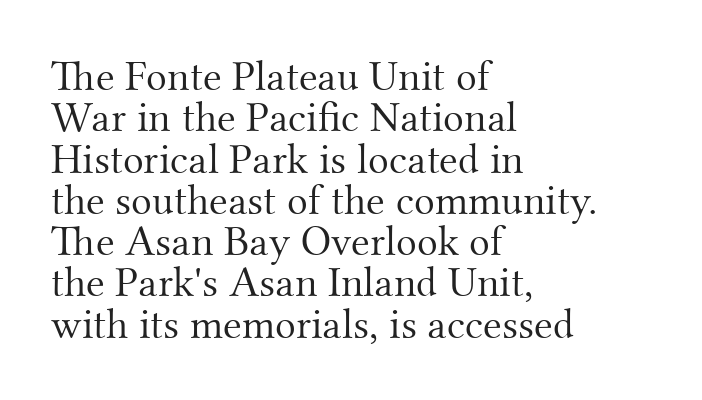
Q: Is the text bold? A: No.
Q: Is the text italic (slanted)? A: No, it is upright.
Q: Is the typeface a serif or a sans-serif typeface? A: Serif.
Q: Is the text underlined? A: No.
Q: How is the paragraph aligned? A: Left-aligned.
Q: Is the spacing between letters normal or unusually wide? A: Normal.
Q: Is the spacing between lines tight, normal or loose? A: Tight.
Q: Width (condensed, normal, or wide)? A: Normal.
Q: Stroke contrast? A: Medium.
Q: x-height? A: Small.
Q: Monospaced? A: No.
